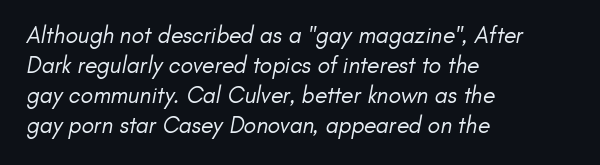
{"bold": "no", "underline": "no", "align": "left", "line_spacing": "normal", "line_spacing_ratio": 1.31, "letter_spacing": "normal", "letter_spacing_em": 0.0, "glyph_px": 23}
